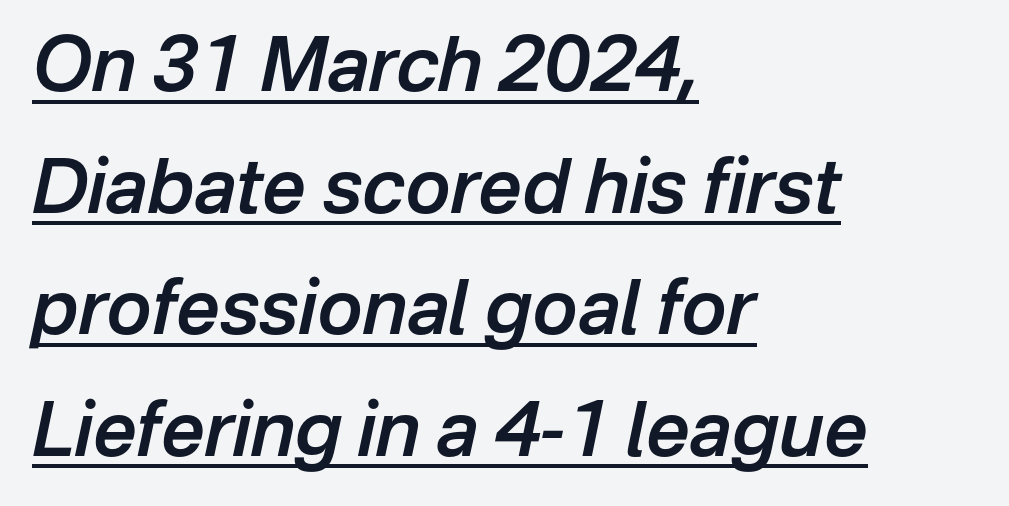
The image shows 76 px semibold type, italic (leaning right); set left-aligned, normal line spacing (1.6x), normal letter spacing, underlined; low stroke contrast and a medium x-height.
